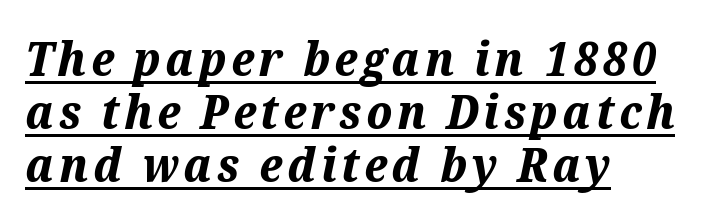
The image shows 47 px bold type, italic (leaning right); set left-aligned, tight line spacing (1.13x), underlined; medium stroke contrast and a medium x-height.
